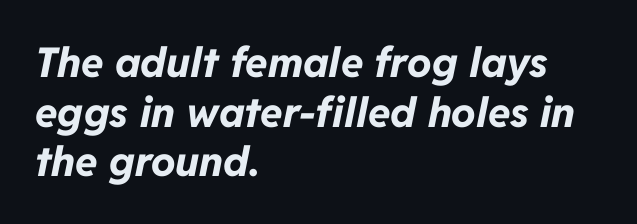
Q: Is the text bold? A: Yes.
Q: Is the text italic (slanted)? A: Yes, it leans right by about 11 degrees.
Q: Is the text underlined? A: No.
Q: How is the paragraph aligned? A: Left-aligned.
Q: Is the spacing between letters normal or unusually wide? A: Normal.
Q: Width (condensed, normal, or wide)? A: Normal.
Q: Stroke contrast? A: Low.
Q: x-height? A: Medium.
Q: Monospaced? A: No.
